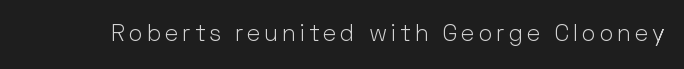
Q: Is the text bold? A: No.
Q: Is the text italic (slanted)? A: No, it is upright.
Q: Is the text underlined? A: No.
